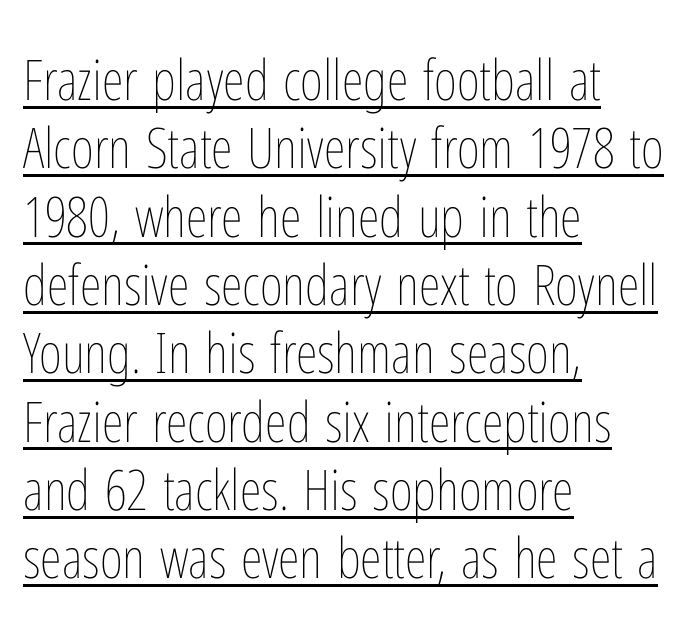
Stems and bowls with no extra thickness — not bold. You can tell it's not italic because the verticals are truly vertical. Glyph-to-glyph distance matches everyday printed text. Spacing verdict: proportional, widths tailored to each character. Somebody hit Ctrl+U on this one — the words are underlined.
